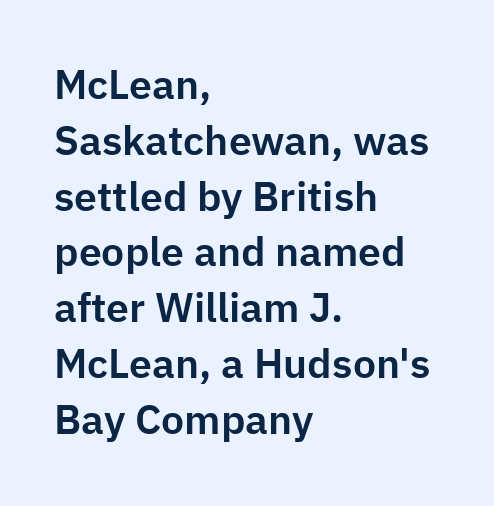
The image shows 41 px sans-serif type, upright; set left-aligned, normal line spacing (1.36x), normal letter spacing, not underlined; low stroke contrast and a medium x-height.
